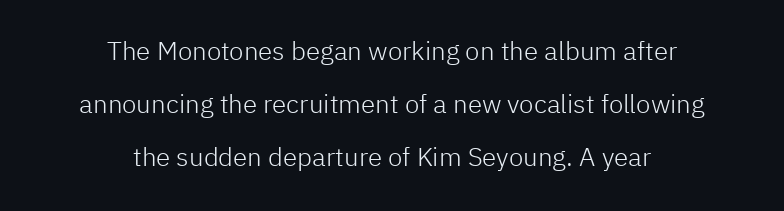
Q: Is the text bold? A: No.
Q: Is the text italic (slanted)? A: No, it is upright.
Q: Is the text underlined? A: No.
Q: How is the paragraph aligned? A: Centered.
Q: Is the spacing between letters normal or unusually wide? A: Normal.
Q: Is the spacing between lines tight, normal or loose? A: Loose.
